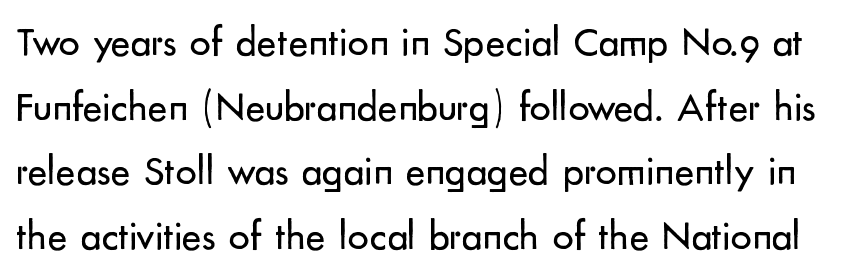
Default kerning and tracking; the words read as compact shapes. The baseline area is clear. The face used here is proportionally spaced, like ordinary book or web type. Caption: face not bold, strokes unweighted. When letters stand straight like this, we call the style roman or upright.
